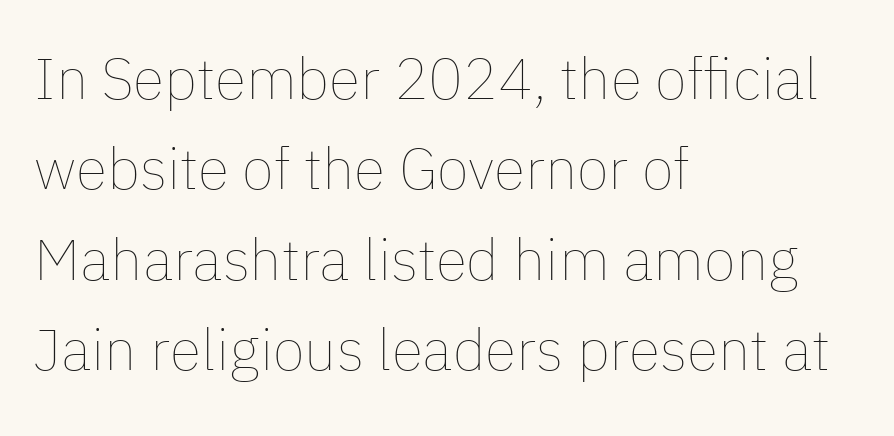
Evenly set lines give the paragraph a standard silhouette. Glyph-to-glyph distance matches everyday printed text. Weight: in the light-to-regular range. The typography opts for an upright posture over an oblique one. The ragged edge is on the right, which tells us the setting is flush left. The rendering uses natural spacing where letterforms have individual widths.
